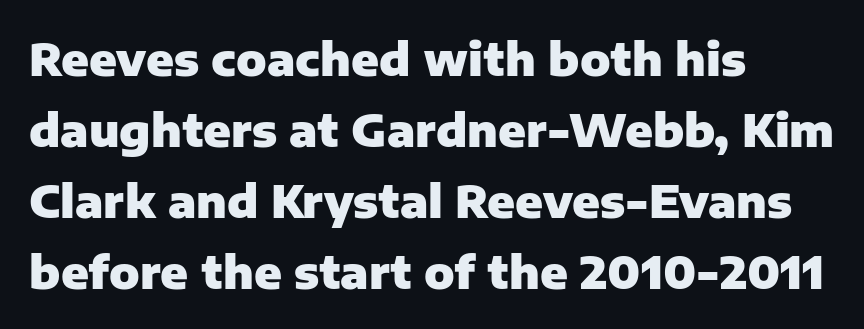
{"serif": "no", "italic": "no", "bold": "yes", "weight": "heavy", "width": "normal", "stroke_contrast": "low", "x_height": "medium", "monospaced": "no", "underline": "no", "align": "left", "line_spacing": "normal", "line_spacing_ratio": 1.58, "letter_spacing": "normal", "letter_spacing_em": 0.0, "glyph_px": 45}
